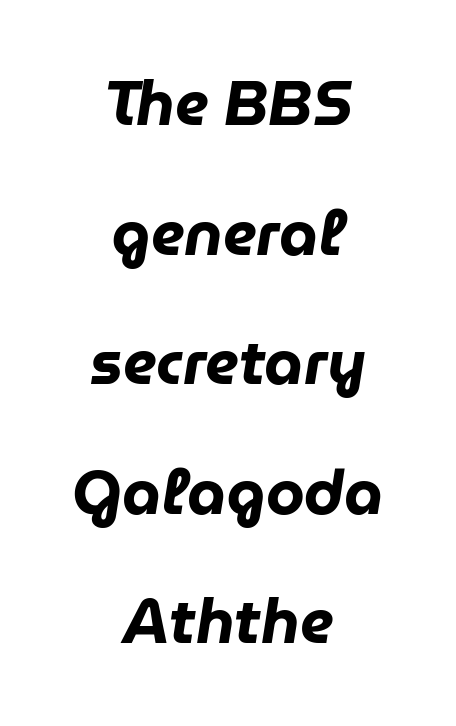
The space beneath each line is pristine and unruled. Students, observe: this is what heavily led, spacious text looks like. On the weight axis this lands at bold, roughly 700. This rendering leaves character spacing at its baseline value. You could not count columns in this text — the font is proportionally spaced.
